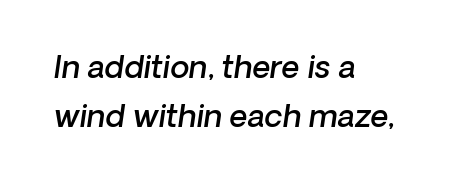
Q: Is the text bold? A: Semi-bold.
Q: Is the text italic (slanted)? A: Yes, it leans right by about 8 degrees.
Q: Is the text underlined? A: No.
Q: How is the paragraph aligned? A: Left-aligned.
Q: Is the spacing between letters normal or unusually wide? A: Normal.
Q: Is the spacing between lines tight, normal or loose? A: Normal.
Q: Width (condensed, normal, or wide)? A: Normal.
Q: Stroke contrast? A: Low.
Q: x-height? A: Medium.
Q: Monospaced? A: No.
